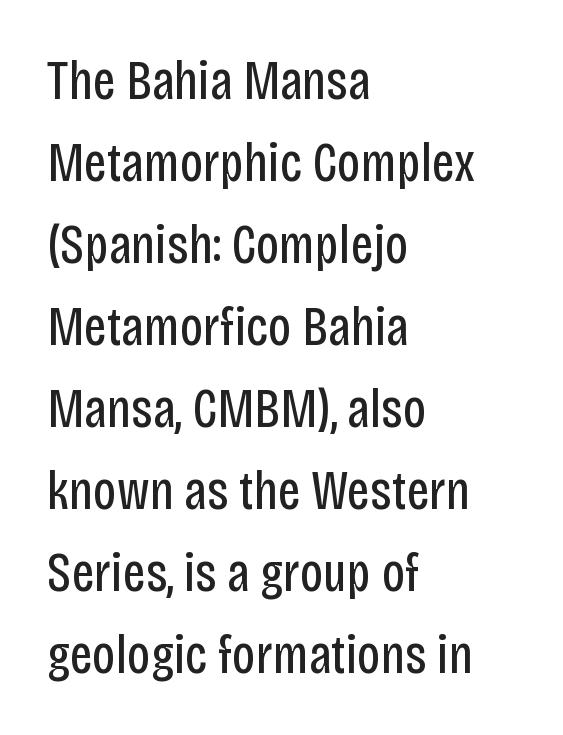
The image shows 55 px regular-weight, condensed sans-serif type, upright; set left-aligned, normal line spacing (1.49x), normal letter spacing, not underlined; low stroke contrast and a large x-height.
